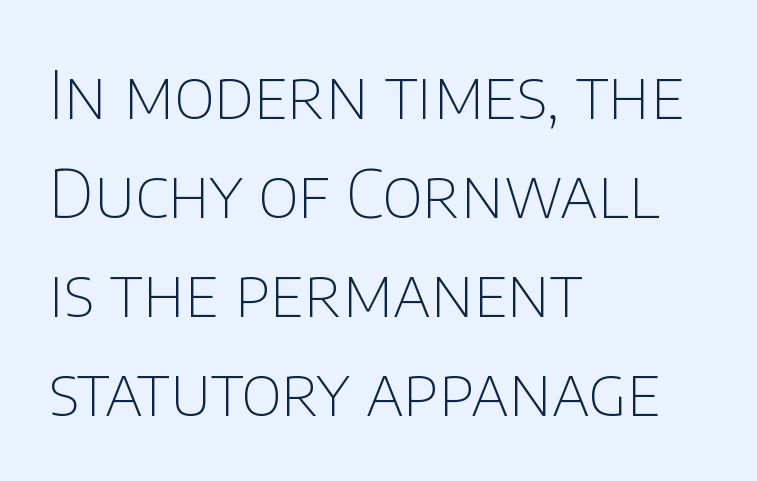
The image shows 67 px thin sans-serif type, upright; set left-aligned, normal line spacing (1.48x), normal letter spacing, not underlined; low stroke contrast and a large x-height.
